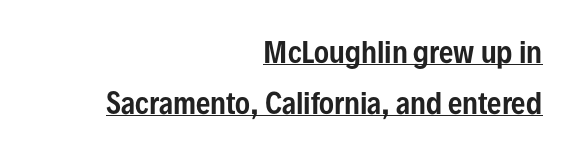
The image shows 28 px condensed sans-serif type, upright; set right-aligned, line spacing 1.82x, normal letter spacing, underlined; low stroke contrast and a medium x-height.
